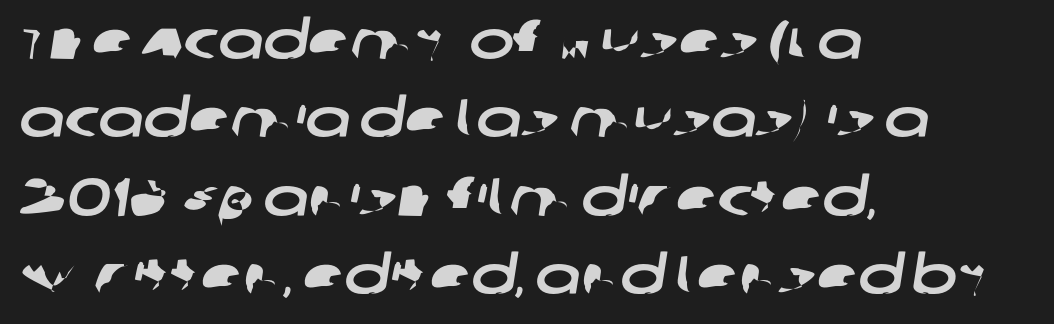
Note the varied advance widths — an 'i' is clearly narrower than an 'm'. Just letters on the line, the space beneath them empty. The passage shown stacks its lines at a standard gap. In terms of letterspacing, this is plain default setting.
